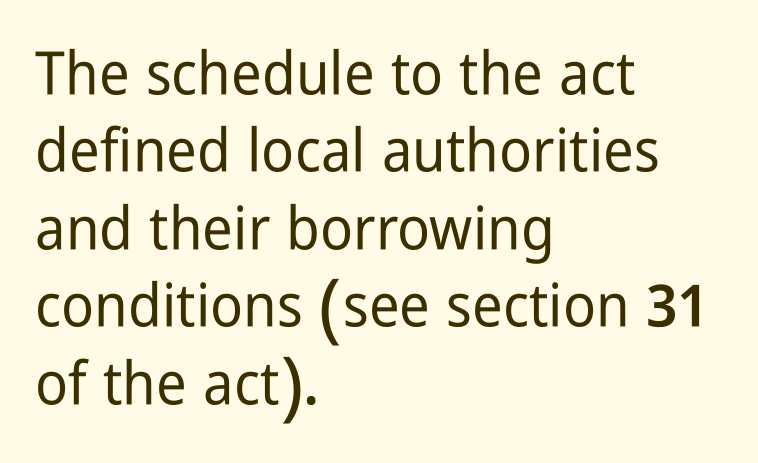
Q: Is the text italic (slanted)? A: No, it is upright.
Q: Is the typeface a serif or a sans-serif typeface? A: Sans-serif.
Q: Is the text underlined? A: No.
Q: How is the paragraph aligned? A: Left-aligned.
Q: Is the spacing between letters normal or unusually wide? A: Normal.
Q: Is the spacing between lines tight, normal or loose? A: Normal.
Q: Width (condensed, normal, or wide)? A: Condensed.
Q: Stroke contrast? A: Low.
Q: x-height? A: Medium.
Q: Monospaced? A: No.
